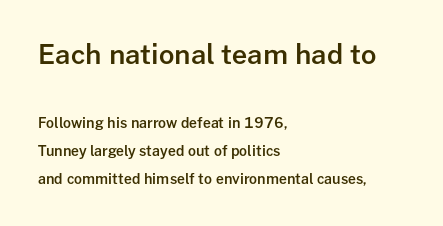
The image shows 27 px text type, upright; set left-aligned, loose line spacing (2.01x), normal letter spacing, not underlined; the first (top) block is 1.93x larger.
